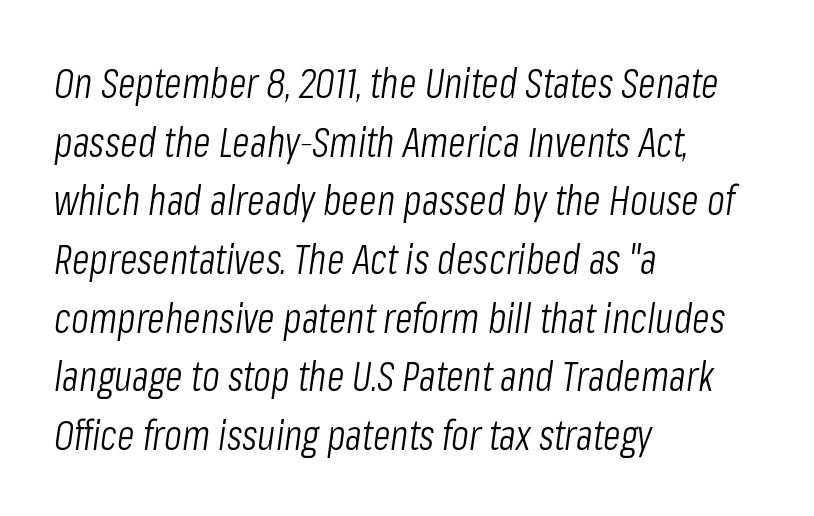
Q: Is the text bold? A: No.
Q: Is the text italic (slanted)? A: Yes, it leans right by about 8 degrees.
Q: Is the text underlined? A: No.
Q: How is the paragraph aligned? A: Left-aligned.
Q: Is the spacing between letters normal or unusually wide? A: Normal.
Q: Is the spacing between lines tight, normal or loose? A: Normal.
Q: Width (condensed, normal, or wide)? A: Condensed.
Q: Stroke contrast? A: Low.
Q: x-height? A: Medium.
Q: Monospaced? A: No.
